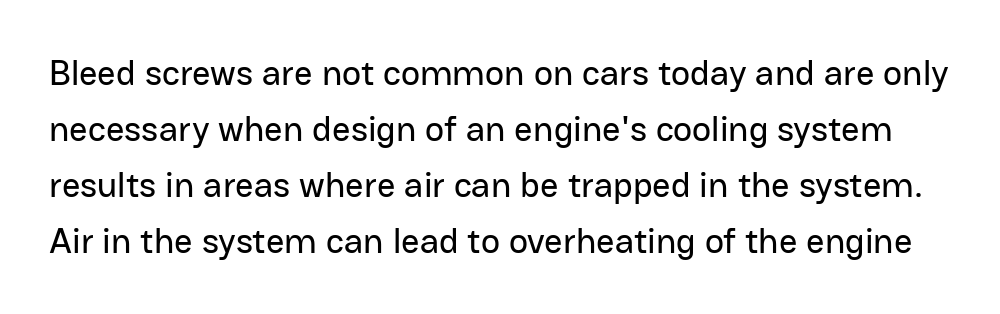
The image shows 36 px sans-serif type, upright; set normal line spacing (1.56x), normal letter spacing, not underlined; low stroke contrast and a medium x-height.
